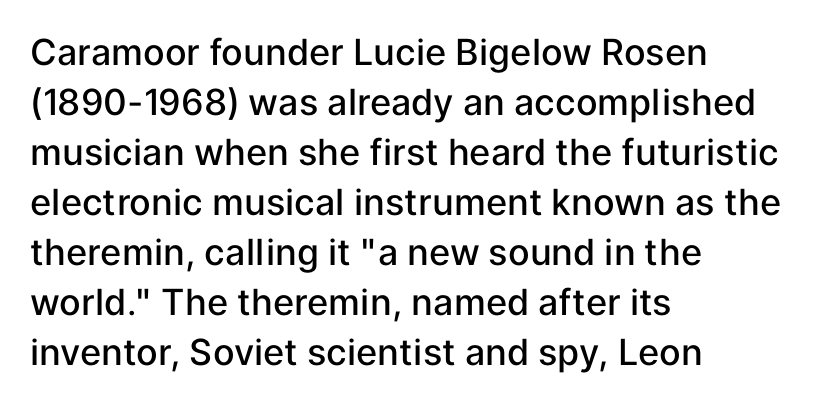
{"serif": "no", "italic": "no", "bold": "semi", "weight": "semibold", "width": "normal", "stroke_contrast": "low", "x_height": "medium", "monospaced": "no", "underline": "no", "align": "left", "line_spacing": "normal", "line_spacing_ratio": 1.39, "letter_spacing": "normal", "letter_spacing_em": 0.0, "glyph_px": 36}
